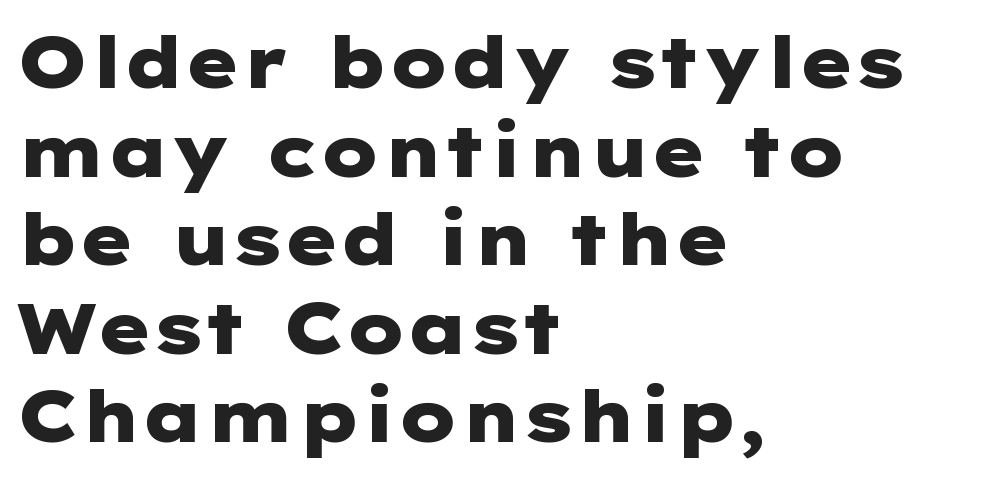
{"serif": "no", "italic": "no", "bold": "yes", "weight": "heavy", "width": "wide", "stroke_contrast": "low", "x_height": "medium", "underline": "no", "align": "left", "line_spacing_ratio": 1.23, "letter_spacing": "normal", "letter_spacing_em": 0.0, "glyph_px": 72}
